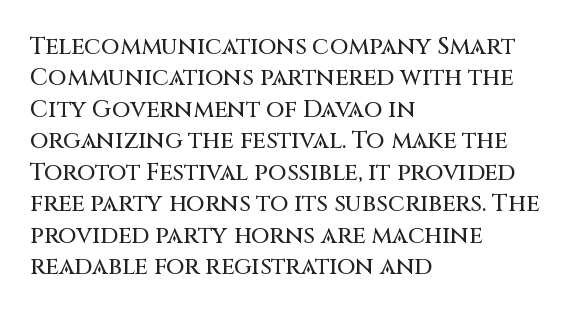
{"italic": "no", "underline": "no", "align": "left", "line_spacing": "normal", "line_spacing_ratio": 1.31, "letter_spacing": "normal", "letter_spacing_em": 0.0, "glyph_px": 24}
